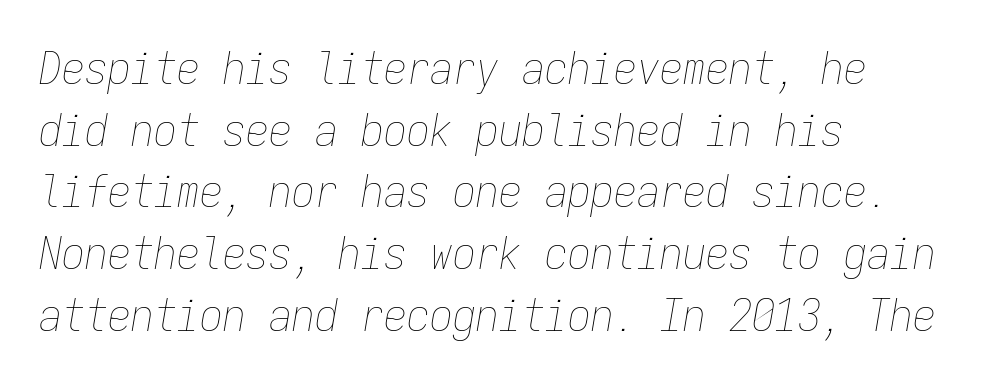
The image shows 46 px thin, condensed type, italic (leaning right), monospaced; set left-aligned, normal line spacing (1.34x), normal letter spacing, not underlined; low stroke contrast and a medium x-height.
